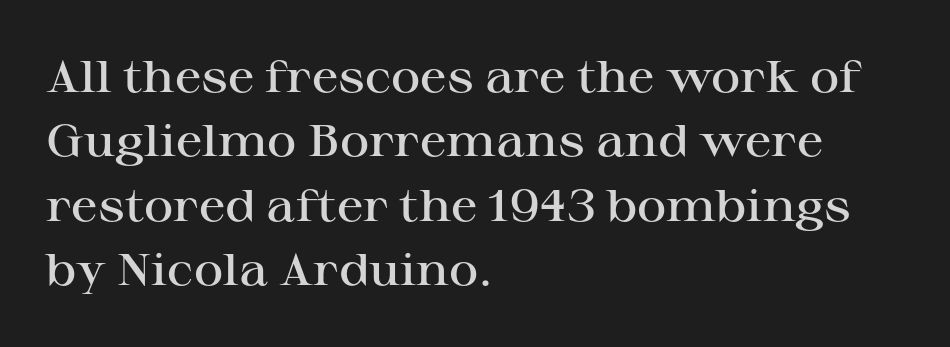
The designer left line spacing at the default. A typesetter would call this proportional, since set widths differ per character. These lines stack with their left ends in a neat column. These lines keep a tight, regular rhythm from letter to letter. The typography opts for an upright posture over an oblique one.
